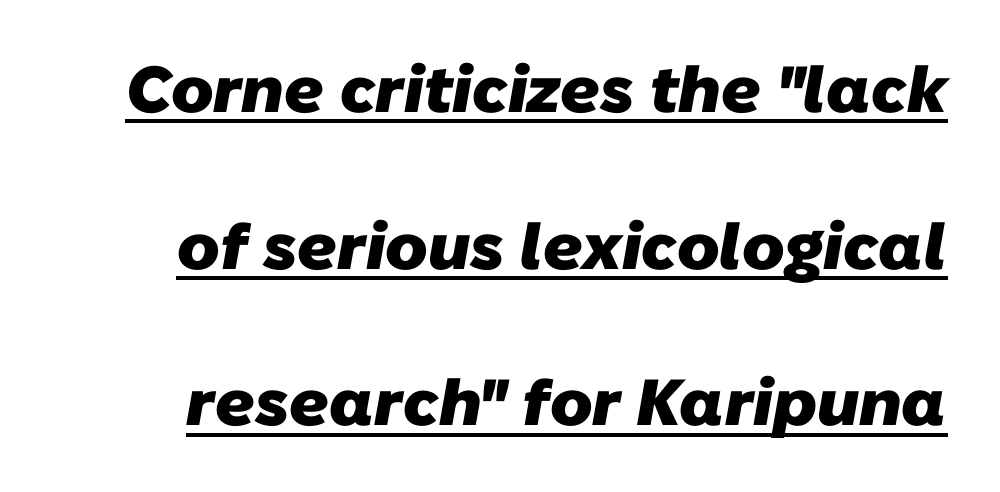
The image shows 65 px heavy sans-serif type; set loose line spacing (2.41x), normal letter spacing, underlined; low stroke contrast and a medium x-height.
